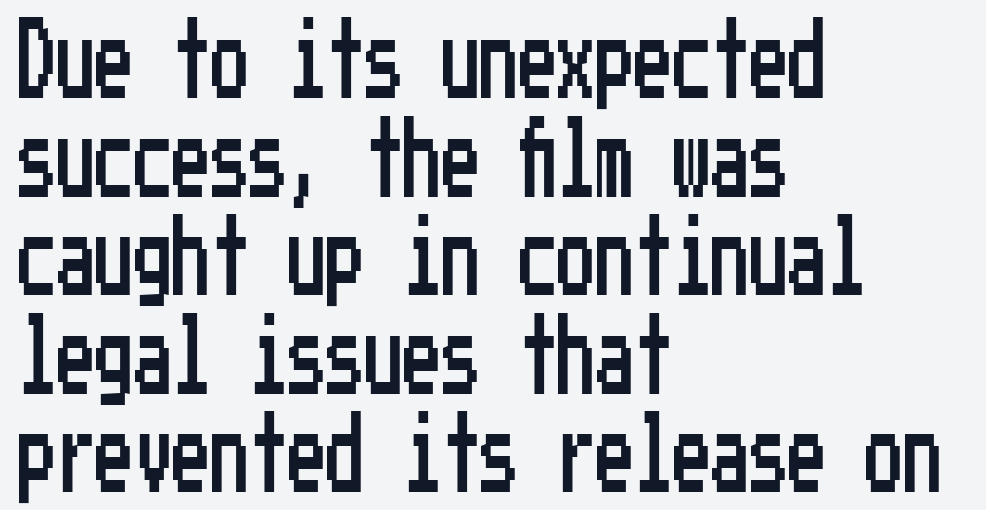
The face used here is a sans, in the tradition of grotesques and geometrics. The baseline area is clear. A normal amount of white space separates one row of letters from the next. The setting favours the left margin, as ordinary paragraphs usually do. Ascenders rise straight up at ninety degrees.
